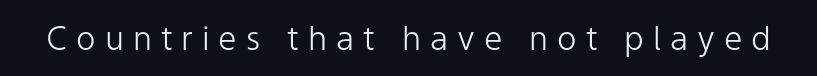
The image shows 33 px light sans-serif type, upright; set unusually wide letter spacing (+0.27 em), not underlined; low stroke contrast and a medium x-height.
